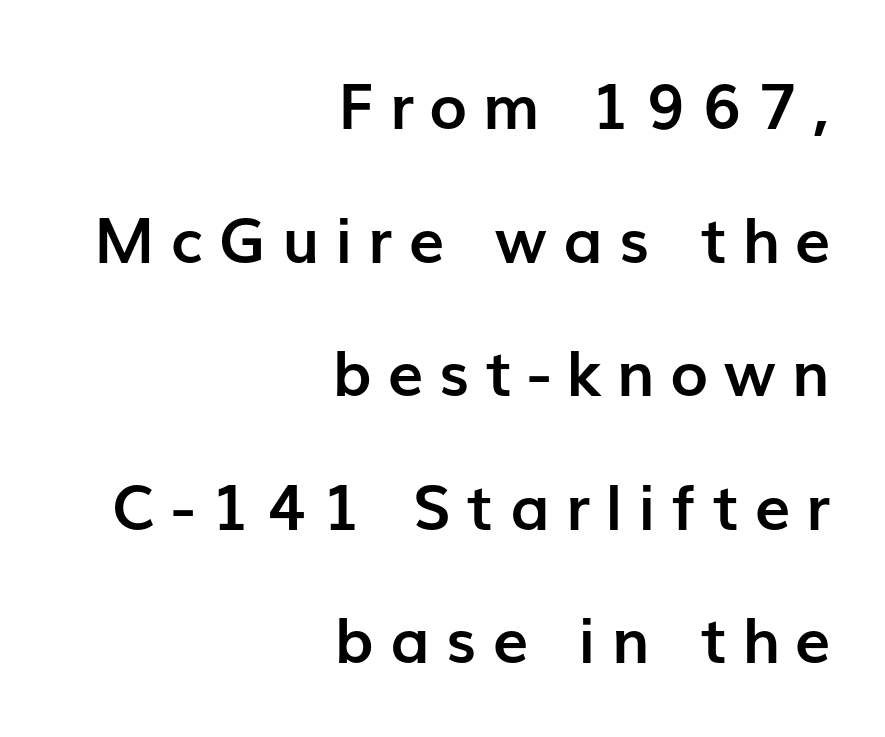
The image shows 63 px semibold sans-serif type, upright; set right-aligned, loose line spacing (2.12x), unusually wide letter spacing (+0.26 em), not underlined; low stroke contrast and a medium x-height.
